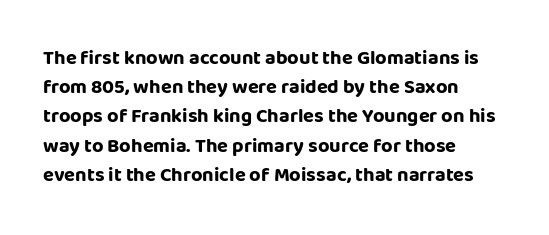
Q: Is the text bold? A: Yes.
Q: Is the text italic (slanted)? A: No, it is upright.
Q: Is the text underlined? A: No.
Q: How is the paragraph aligned? A: Left-aligned.
Q: Is the spacing between letters normal or unusually wide? A: Normal.
Q: Is the spacing between lines tight, normal or loose? A: Normal.
